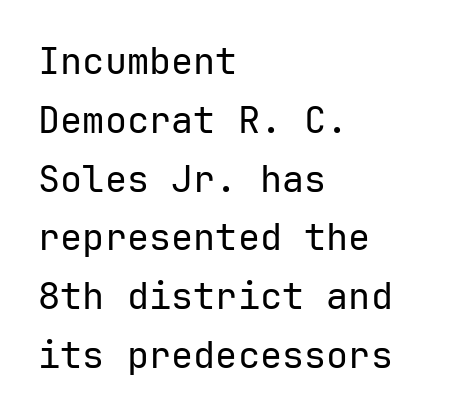
The image shows 37 px regular-weight sans-serif type, upright; set left-aligned, normal line spacing (1.59x), normal letter spacing, not underlined; low stroke contrast and a medium x-height.
